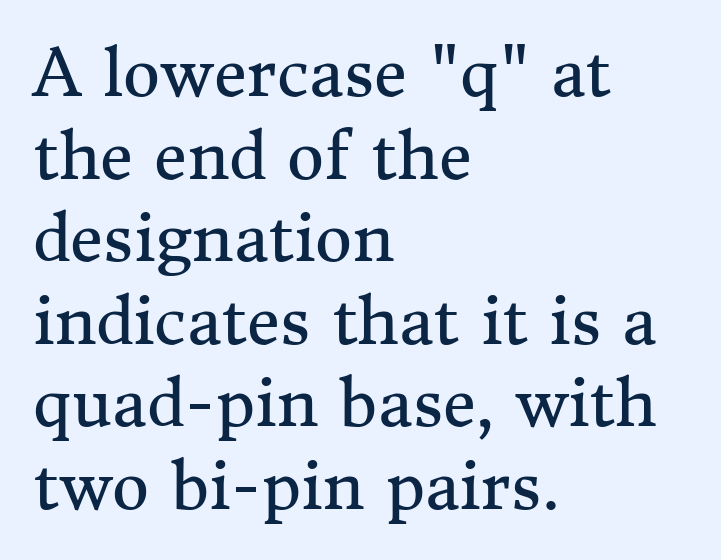
{"serif": "yes", "italic": "no", "bold": "no", "weight": "regular", "width": "normal", "stroke_contrast": "medium", "x_height": "medium", "monospaced": "no", "underline": "no", "align": "left", "line_spacing": "normal", "line_spacing_ratio": 1.29, "letter_spacing": "normal", "letter_spacing_em": 0.0, "glyph_px": 64}
